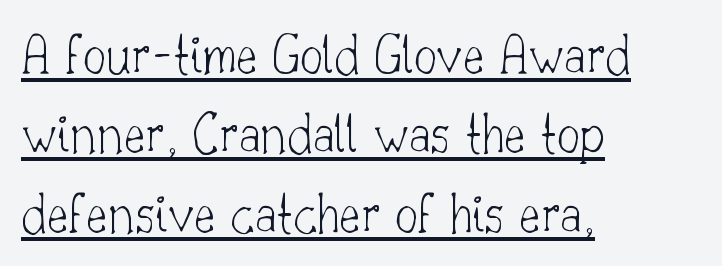
Q: Is the text bold? A: No.
Q: Is the text italic (slanted)? A: No, it is upright.
Q: Is the typeface a serif or a sans-serif typeface? A: Serif.
Q: Is the text underlined? A: Yes.
Q: How is the paragraph aligned? A: Left-aligned.
Q: Is the spacing between letters normal or unusually wide? A: Normal.
Q: Is the spacing between lines tight, normal or loose? A: Normal.
Q: Width (condensed, normal, or wide)? A: Normal.
Q: Stroke contrast? A: Low.
Q: x-height? A: Small.
Q: Monospaced? A: No.
